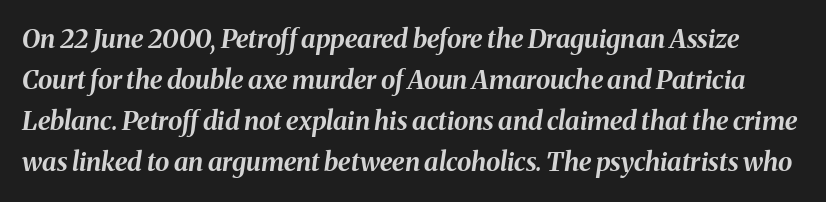
{"italic": "yes", "lean": "right", "slant_degrees": 8, "bold": "yes", "underline": "no", "line_spacing": "normal", "line_spacing_ratio": 1.58, "letter_spacing": "normal", "letter_spacing_em": 0.0, "glyph_px": 26}
